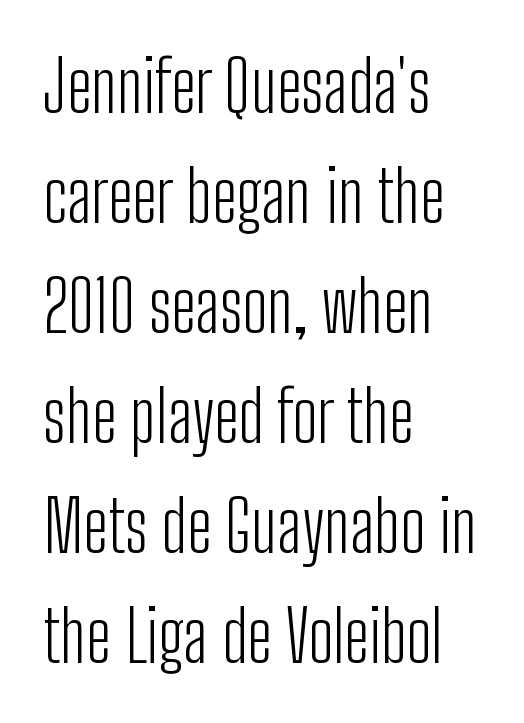
The image shows 71 px light, condensed sans-serif type, upright; set left-aligned, normal line spacing (1.55x), normal letter spacing, not underlined; low stroke contrast and a medium x-height.
